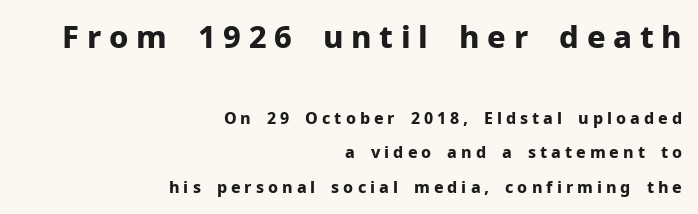
{"serif": "no", "italic": "no", "bold": "yes", "weight": "bold", "width": "normal", "stroke_contrast": "low", "x_height": "medium", "monospaced": "no", "underline": "no", "align": "right", "line_spacing": "loose", "line_spacing_ratio": 2.14, "letter_spacing": "wide", "letter_spacing_em": 0.25, "larger_block": "first", "size_ratio": 1.94, "glyph_px": 31}
